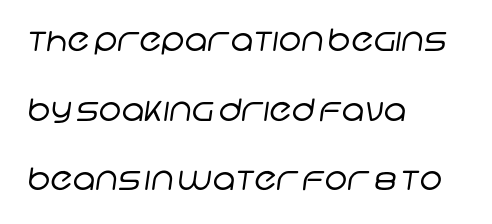
{"serif": "no", "bold": "no", "weight": "regular", "width": "normal", "stroke_contrast": "low", "x_height": "large", "monospaced": "no", "underline": "no", "align": "left", "line_spacing": "loose", "line_spacing_ratio": 2.25, "letter_spacing": "normal", "letter_spacing_em": 0.0, "glyph_px": 31}
